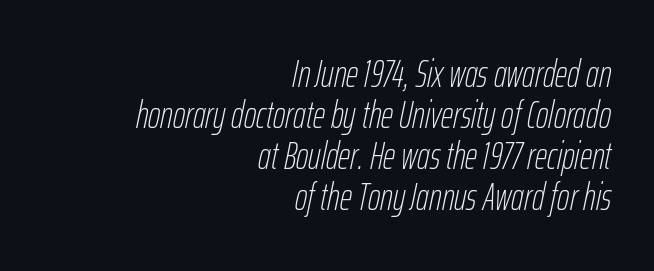
The image shows 38 px thin, condensed type, italic (leaning right); set right-aligned, tight line spacing (1.08x), normal letter spacing, not underlined; low stroke contrast and a medium x-height.
